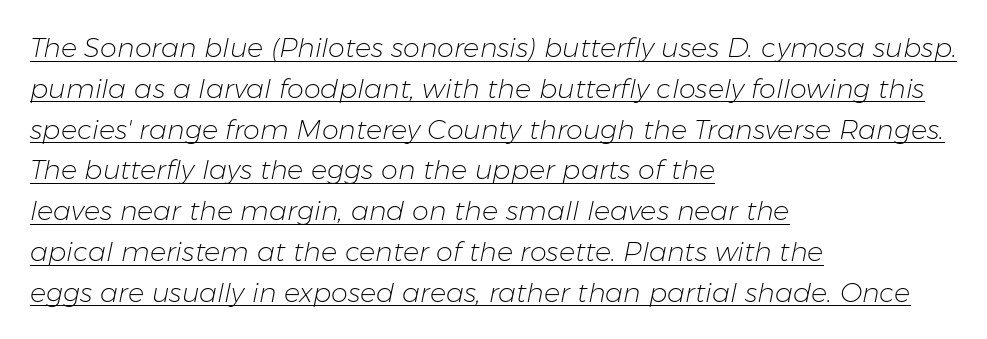
The image shows 27 px text type, italic (leaning right); set left-aligned, normal line spacing (1.51x), normal letter spacing, underlined.
